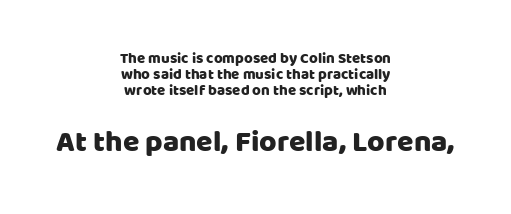
The image shows 30 px sans-serif type, upright; set centered, tight line spacing (1.06x), normal letter spacing, not underlined; the second (bottom) block is 2.0x larger; low stroke contrast and a large x-height.
